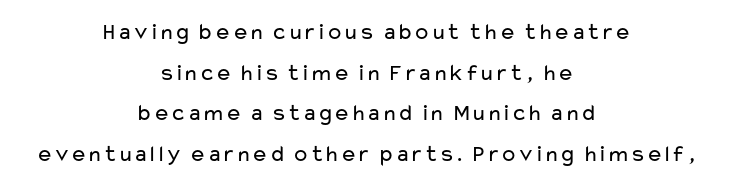
The image shows 23 px text type, upright; set centered, line spacing 1.77x, normal letter spacing, not underlined.
